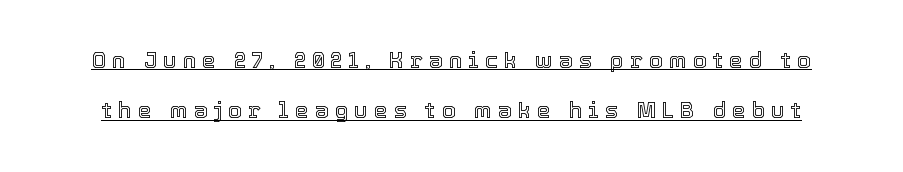
{"italic": "no", "underline": "yes", "line_spacing": "loose", "line_spacing_ratio": 2.28, "letter_spacing": "wide", "letter_spacing_em": 0.28, "glyph_px": 22}
